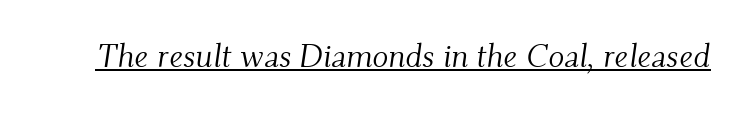
{"serif": "yes", "italic": "yes", "lean": "right", "slant_degrees": 9, "bold": "no", "weight": "light", "width": "normal", "stroke_contrast": "medium", "x_height": "small", "monospaced": "no", "underline": "yes", "letter_spacing": "normal", "letter_spacing_em": 0.0, "glyph_px": 33}
